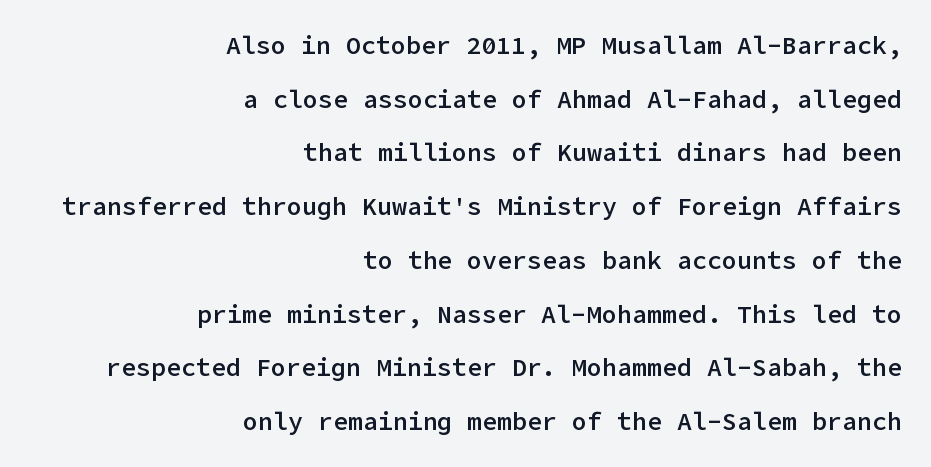
{"italic": "no", "bold": "semi", "underline": "no", "align": "right", "line_spacing": "loose", "line_spacing_ratio": 2.15, "letter_spacing": "normal", "letter_spacing_em": 0.0, "glyph_px": 25}
